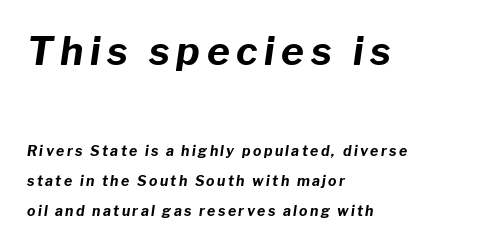
Q: Is the text bold? A: Yes.
Q: Is the text italic (slanted)? A: Yes, it leans right by about 8 degrees.
Q: Is the text underlined? A: No.
Q: How is the paragraph aligned? A: Left-aligned.
Q: Is the spacing between lines tight, normal or loose? A: Loose.
Q: Which block of text is set in a larger size, the first (top) or the second (bottom)? A: The first (top) one.
Q: Width (condensed, normal, or wide)? A: Normal.
Q: Stroke contrast? A: Low.
Q: x-height? A: Medium.
Q: Monospaced? A: No.
